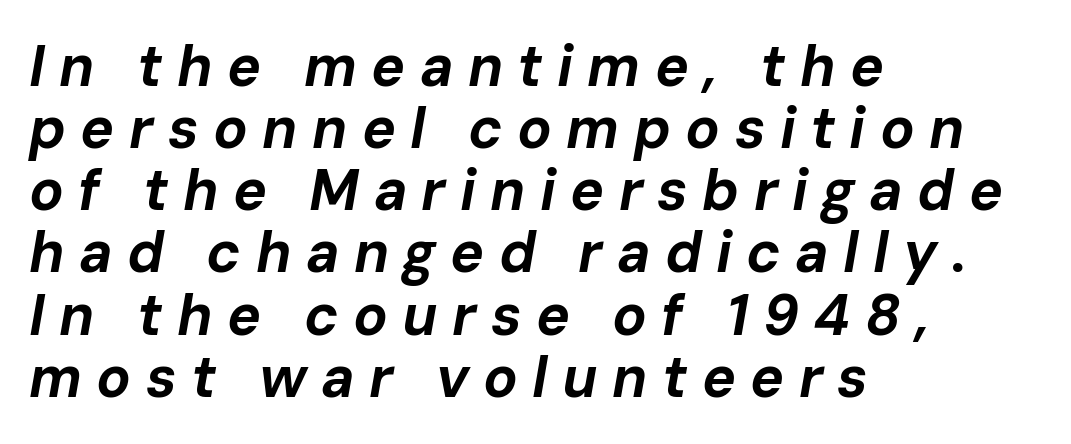
Q: Is the text bold? A: Yes.
Q: Is the text italic (slanted)? A: Yes, it leans right by about 10 degrees.
Q: Is the text underlined? A: No.
Q: How is the paragraph aligned? A: Left-aligned.
Q: Is the spacing between letters normal or unusually wide? A: Unusually wide.
Q: Is the spacing between lines tight, normal or loose? A: Tight.
Q: Width (condensed, normal, or wide)? A: Normal.
Q: Stroke contrast? A: Low.
Q: x-height? A: Medium.
Q: Monospaced? A: No.
